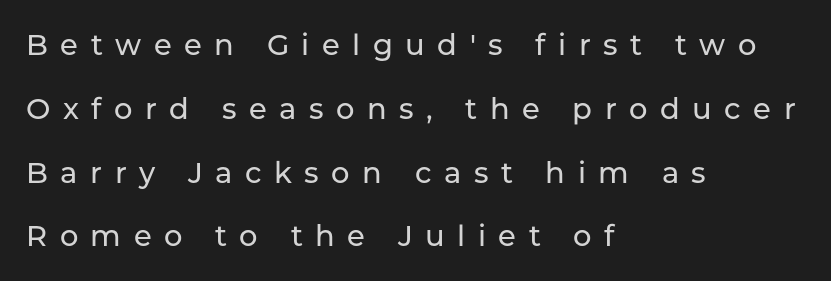
The face used here is a sans, in the tradition of grotesques and geometrics. Whoever set this chose breathing room over compactness in the vertical rhythm. A typesetter would call this heavily tracked-out type. Proportional: the letters do not fall into vertical columns. Plain, unruled lines of type. Every stem runs plumb, perpendicular to the baseline.
